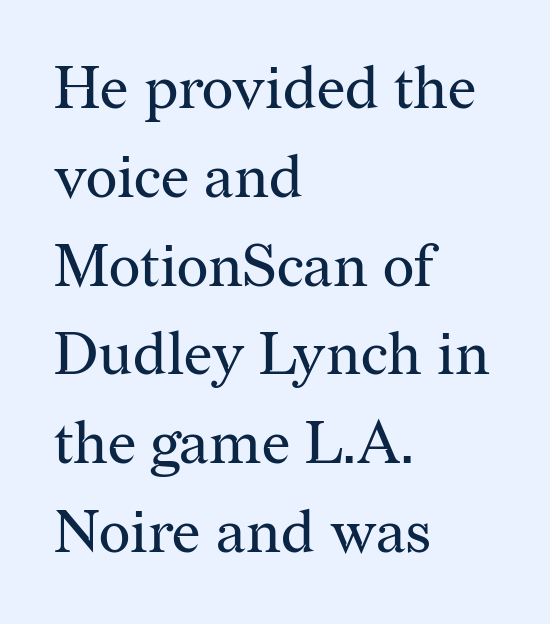
A typesetter would call this proportional, since set widths differ per character. Italic: no, the glyphs are upright roman. Stroke thickness stays within the range of a standard reading face or lighter. Honestly, the row spacing looks completely unremarkable. Visually the block forms a straight wall on the left and a jagged coastline on the right. The letters carry serifs — small finishing strokes at the ends of their stems.
